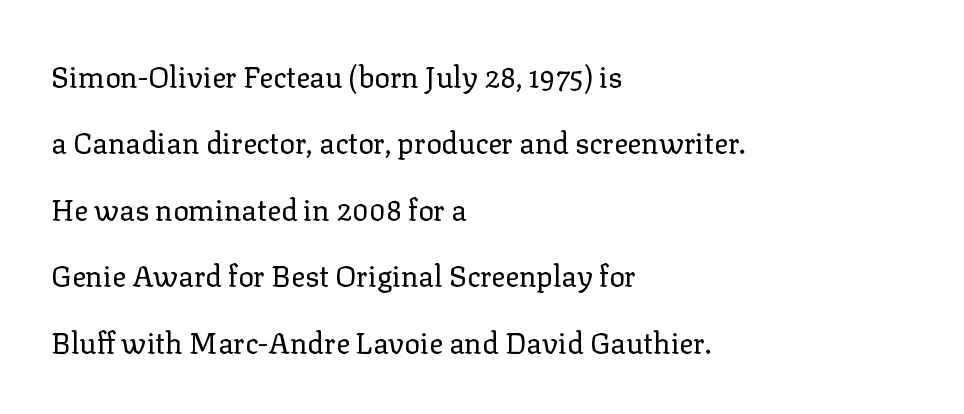
Q: Is the text bold? A: No.
Q: Is the text italic (slanted)? A: No, it is upright.
Q: Is the typeface a serif or a sans-serif typeface? A: Serif.
Q: Is the text underlined? A: No.
Q: How is the paragraph aligned? A: Left-aligned.
Q: Is the spacing between letters normal or unusually wide? A: Normal.
Q: Is the spacing between lines tight, normal or loose? A: Loose.
Q: Width (condensed, normal, or wide)? A: Normal.
Q: Stroke contrast? A: Low.
Q: x-height? A: Medium.
Q: Monospaced? A: No.
